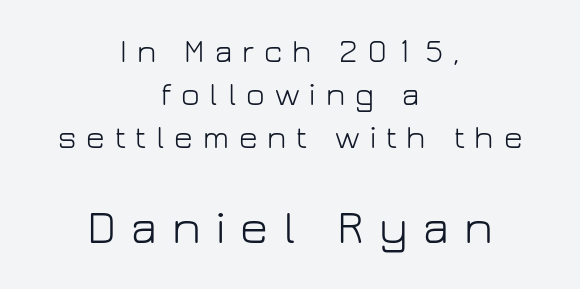
Regarding serifs, this sample does without them. Plain, unruled lines of type. Here the glyphs are tracked loosely, breaking word shapes into spaced letters. These lines are centered, leaving both edges ragged. This is the regular roman posture of the typeface.
